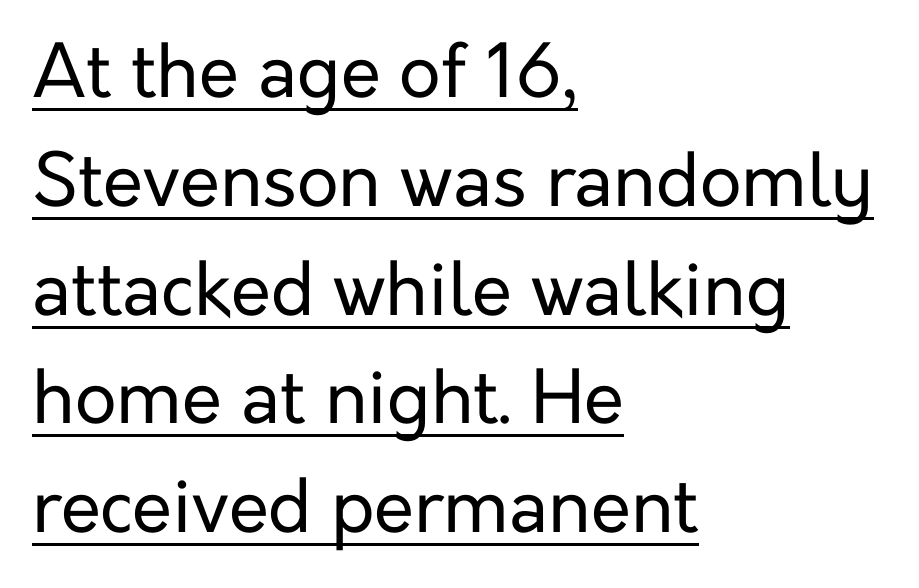
Q: Is the text bold? A: No.
Q: Is the text italic (slanted)? A: No, it is upright.
Q: Is the typeface a serif or a sans-serif typeface? A: Sans-serif.
Q: Is the text underlined? A: Yes.
Q: How is the paragraph aligned? A: Left-aligned.
Q: Is the spacing between letters normal or unusually wide? A: Normal.
Q: Is the spacing between lines tight, normal or loose? A: Normal.
Q: Width (condensed, normal, or wide)? A: Normal.
Q: Stroke contrast? A: Low.
Q: x-height? A: Medium.
Q: Monospaced? A: No.
